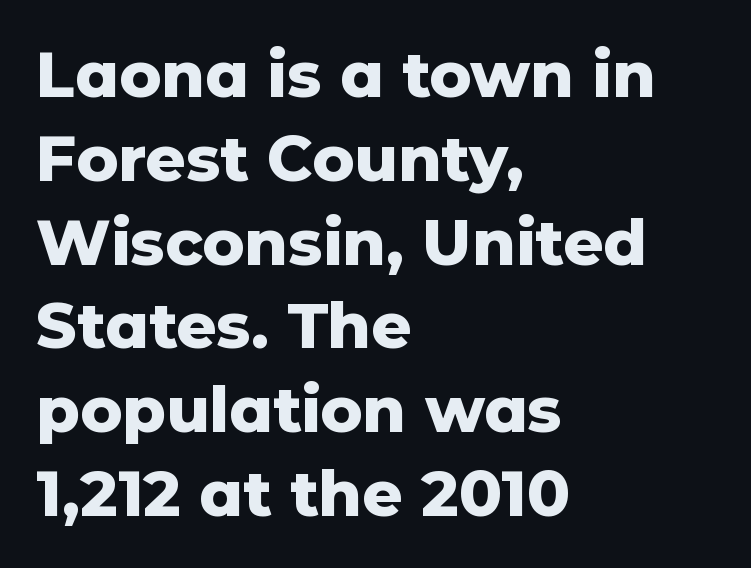
{"serif": "no", "italic": "no", "bold": "yes", "weight": "heavy", "width": "normal", "stroke_contrast": "low", "x_height": "medium", "monospaced": "no", "underline": "no", "align": "left", "line_spacing": "normal", "line_spacing_ratio": 1.33, "letter_spacing": "normal", "letter_spacing_em": 0.0, "glyph_px": 63}
